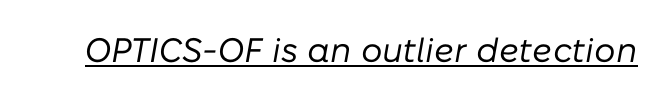
Notice how the stems are inclined rather than vertical — that's the hallmark of italics. Between one letter and the next there's only the usual sliver of space. Bold? No — there's no thickening of the strokes. Do the characters align in a grid? No, the font is proportional.
